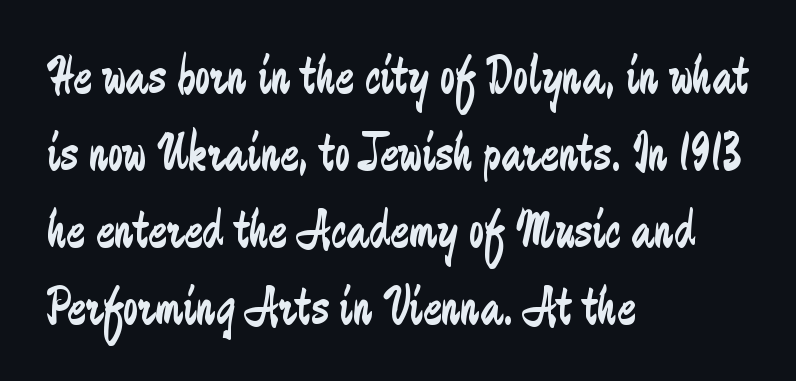
Q: Is the text bold? A: No.
Q: Is the text italic (slanted)? A: Yes.
Q: Is the typeface a serif or a sans-serif typeface? A: Sans-serif.
Q: Is the text underlined? A: No.
Q: How is the paragraph aligned? A: Left-aligned.
Q: Is the spacing between letters normal or unusually wide? A: Normal.
Q: Is the spacing between lines tight, normal or loose? A: Normal.
Q: Width (condensed, normal, or wide)? A: Condensed.
Q: Stroke contrast? A: Low.
Q: x-height? A: Medium.
Q: Monospaced? A: No.
